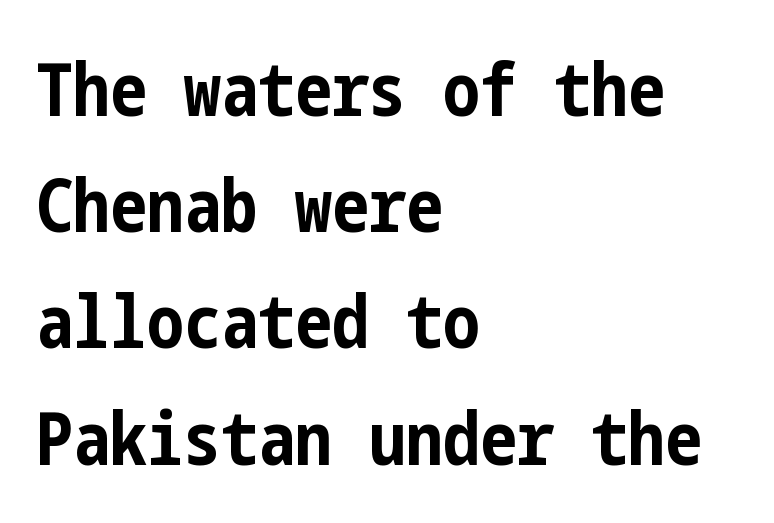
Q: Is the text bold? A: Yes.
Q: Is the text italic (slanted)? A: No, it is upright.
Q: Is the typeface a serif or a sans-serif typeface? A: Sans-serif.
Q: Is the text underlined? A: No.
Q: How is the paragraph aligned? A: Left-aligned.
Q: Is the spacing between letters normal or unusually wide? A: Normal.
Q: Is the spacing between lines tight, normal or loose? A: Normal.
Q: Width (condensed, normal, or wide)? A: Condensed.
Q: Stroke contrast? A: Low.
Q: x-height? A: Medium.
